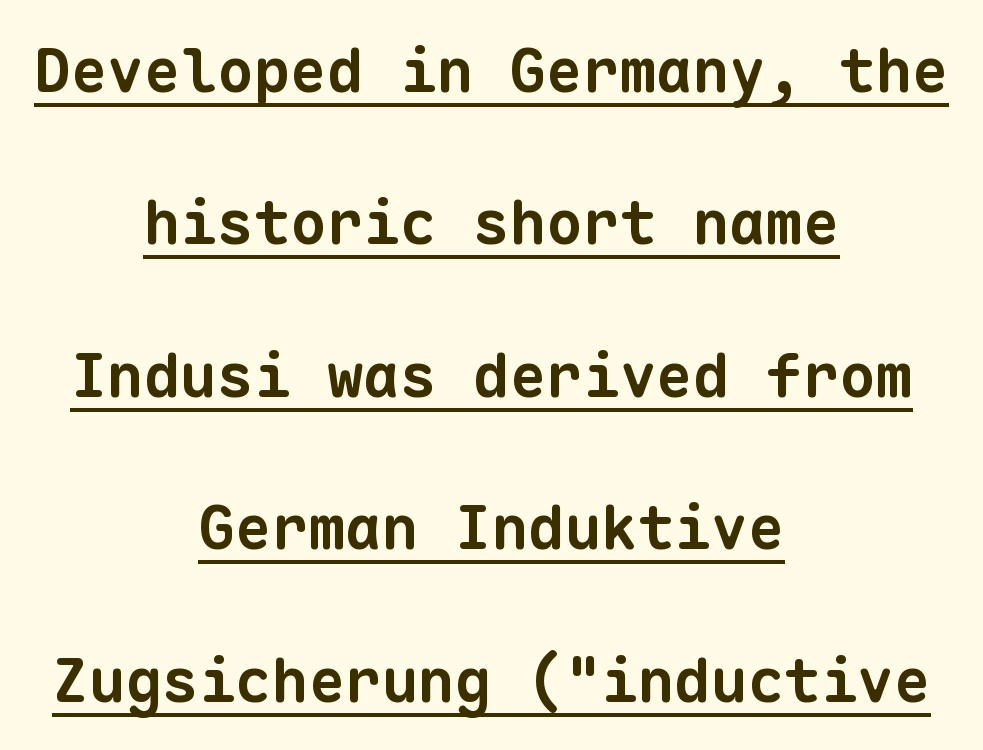
One-word summary of the alignment: center. The face used here is a sans, in the tradition of grotesques and geometrics. The letters sit at their default tracking, neither squeezed nor spread. Heft: maximum for text — a bold. The glyphs are accompanied by a horizontal stroke just below them. The rendering uses typewriter-style spacing with identical character cells.
